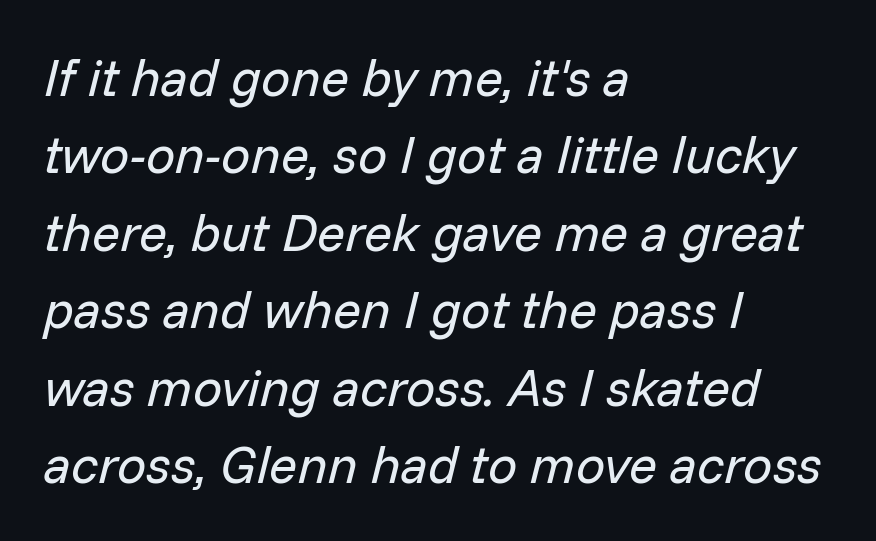
Q: Is the text bold? A: No.
Q: Is the text italic (slanted)? A: Yes, it leans right by about 14 degrees.
Q: Is the text underlined? A: No.
Q: How is the paragraph aligned? A: Left-aligned.
Q: Is the spacing between letters normal or unusually wide? A: Normal.
Q: Is the spacing between lines tight, normal or loose? A: Normal.
Q: Width (condensed, normal, or wide)? A: Normal.
Q: Stroke contrast? A: Low.
Q: x-height? A: Medium.
Q: Monospaced? A: No.
